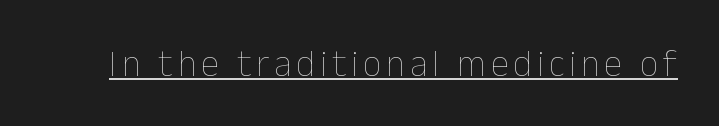
Like a heading marked for emphasis, these lines bear an underscore. Every stem runs plumb, perpendicular to the baseline. The strokes carry an ordinary text weight at most. A typesetter would call this proportional, since set widths differ per character.
